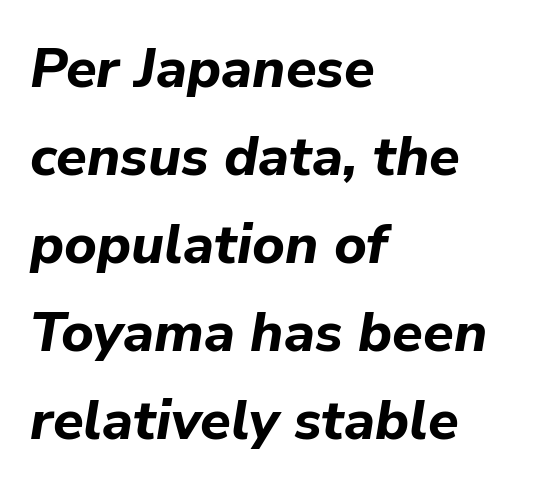
{"italic": "yes", "lean": "right", "slant_degrees": 9, "bold": "yes", "weight": "bold", "width": "normal", "stroke_contrast": "low", "x_height": "medium", "monospaced": "no", "underline": "no", "align": "left", "line_spacing": "normal", "line_spacing_ratio": 1.57, "letter_spacing": "normal", "letter_spacing_em": 0.0, "glyph_px": 56}
